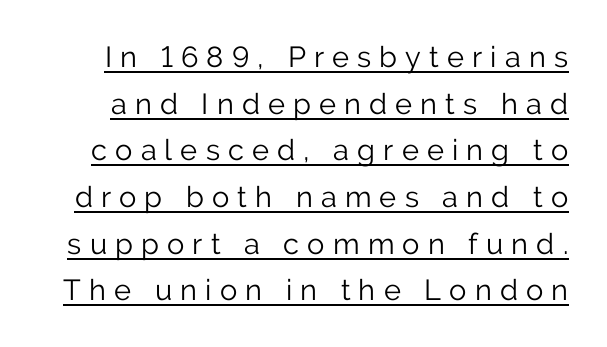
Q: Is the text bold? A: No.
Q: Is the text italic (slanted)? A: No, it is upright.
Q: Is the typeface a serif or a sans-serif typeface? A: Sans-serif.
Q: Is the text underlined? A: Yes.
Q: Is the spacing between letters normal or unusually wide? A: Unusually wide.
Q: Is the spacing between lines tight, normal or loose? A: Normal.
Q: Width (condensed, normal, or wide)? A: Normal.
Q: Stroke contrast? A: Low.
Q: x-height? A: Medium.
Q: Monospaced? A: No.
